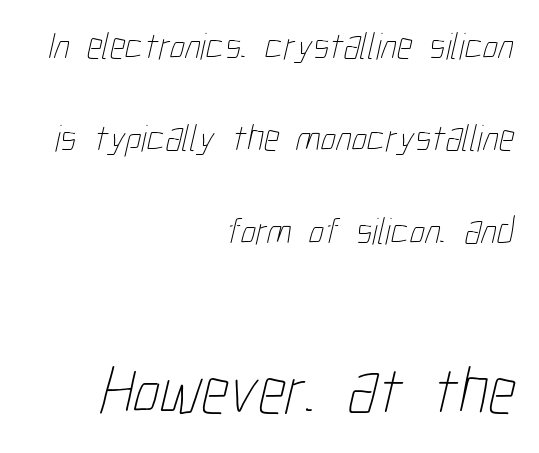
Q: Is the text bold? A: No.
Q: Is the text underlined? A: No.
Q: How is the paragraph aligned? A: Right-aligned.
Q: Is the spacing between letters normal or unusually wide? A: Normal.
Q: Is the spacing between lines tight, normal or loose? A: Loose.
Q: Which block of text is set in a larger size, the first (top) or the second (bottom)? A: The second (bottom) one.
Q: Width (condensed, normal, or wide)? A: Condensed.
Q: Stroke contrast? A: Low.
Q: x-height? A: Medium.
Q: Monospaced? A: No.
